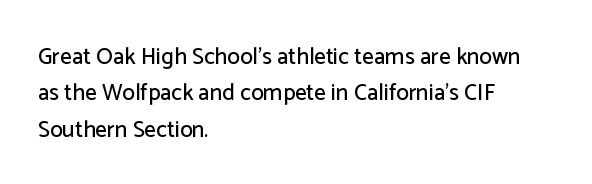
The image shows 23 px text type, upright; set left-aligned, normal line spacing (1.58x), normal letter spacing, not underlined.
